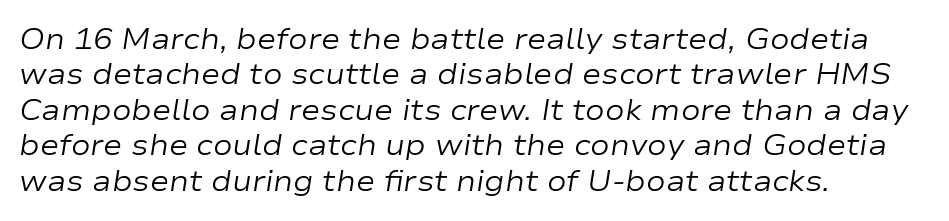
Q: Is the text bold? A: No.
Q: Is the text italic (slanted)? A: Yes, it leans right by about 9 degrees.
Q: Is the text underlined? A: No.
Q: How is the paragraph aligned? A: Left-aligned.
Q: Is the spacing between letters normal or unusually wide? A: Normal.
Q: Width (condensed, normal, or wide)? A: Wide.
Q: Stroke contrast? A: Low.
Q: x-height? A: Medium.
Q: Monospaced? A: No.
